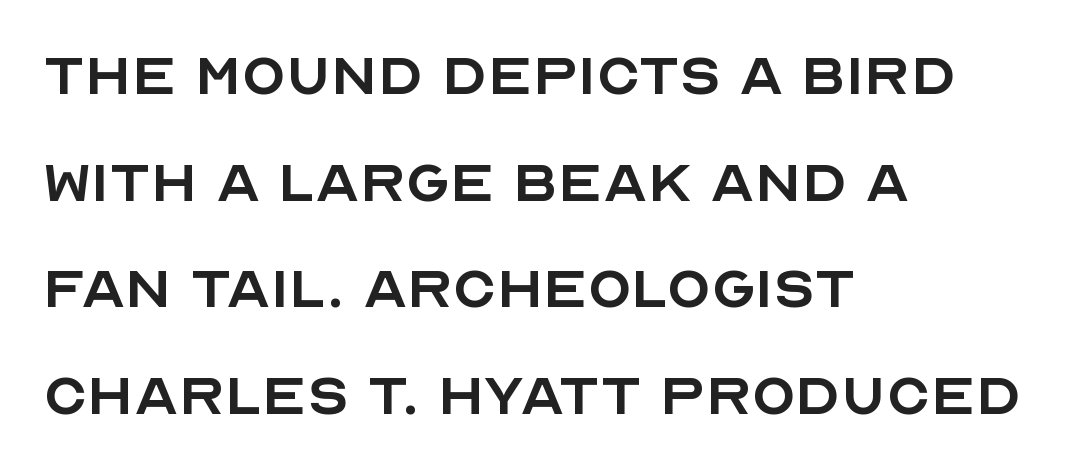
Q: Is the text bold? A: No.
Q: Is the text italic (slanted)? A: No, it is upright.
Q: Is the typeface a serif or a sans-serif typeface? A: Sans-serif.
Q: Is the text underlined? A: No.
Q: How is the paragraph aligned? A: Left-aligned.
Q: Is the spacing between letters normal or unusually wide? A: Normal.
Q: Is the spacing between lines tight, normal or loose? A: Normal.
Q: Width (condensed, normal, or wide)? A: Normal.
Q: x-height? A: Large.
Q: Monospaced? A: No.
